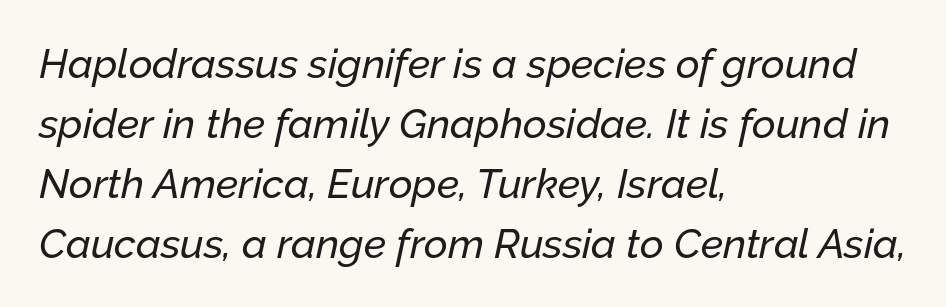
Q: Is the text italic (slanted)? A: Yes, it leans right by about 12 degrees.
Q: Is the text underlined? A: No.
Q: How is the paragraph aligned? A: Left-aligned.
Q: Is the spacing between letters normal or unusually wide? A: Normal.
Q: Is the spacing between lines tight, normal or loose? A: Normal.
Q: Width (condensed, normal, or wide)? A: Normal.
Q: Stroke contrast? A: Low.
Q: x-height? A: Medium.
Q: Monospaced? A: No.
